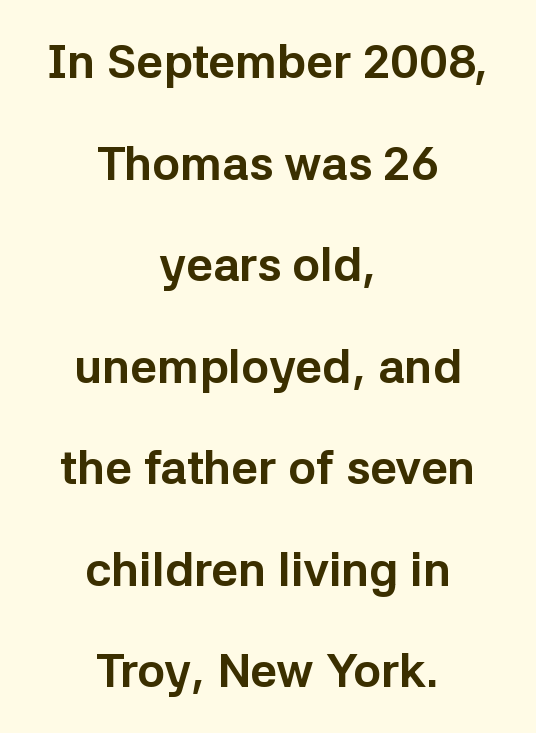
The image shows 47 px bold sans-serif type, upright; set centered, loose line spacing (2.16x), normal letter spacing, not underlined; low stroke contrast and a medium x-height.
